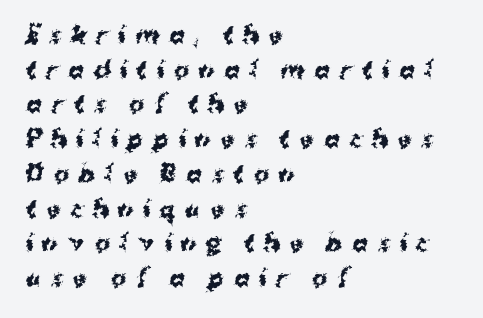
The image shows 23 px bold type; set left-aligned, normal line spacing (1.51x), unusually wide letter spacing (+0.41 em), not underlined.
